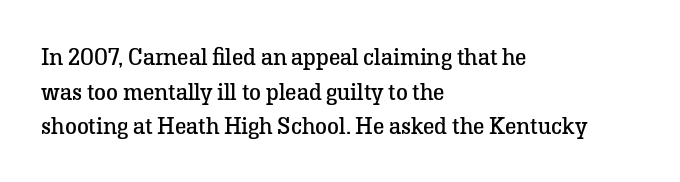
Q: Is the text bold? A: No.
Q: Is the text italic (slanted)? A: No, it is upright.
Q: Is the text underlined? A: No.
Q: How is the paragraph aligned? A: Left-aligned.
Q: Is the spacing between letters normal or unusually wide? A: Normal.
Q: Is the spacing between lines tight, normal or loose? A: Normal.
